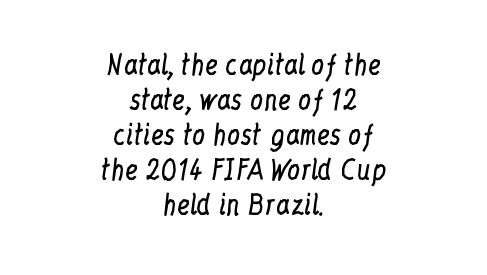
Q: Is the text bold? A: No.
Q: Is the text italic (slanted)? A: Yes.
Q: Is the text underlined? A: No.
Q: How is the paragraph aligned? A: Centered.
Q: Is the spacing between letters normal or unusually wide? A: Normal.
Q: Is the spacing between lines tight, normal or loose? A: Normal.
